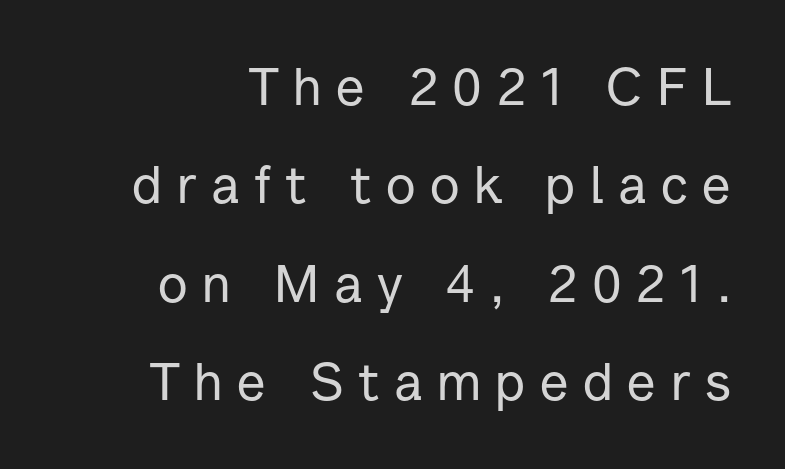
You can tell it's not italic because the verticals are truly vertical. One-word summary of the alignment: right. Check the space under the baseline: it is left empty. Does extra space separate the letters? Yes, quite a lot of it.
